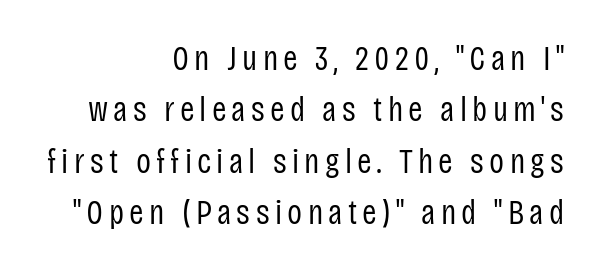
The leading is moderate, giving the passage an even texture. Spacing verdict: proportional, widths tailored to each character. The axis of the letterforms is exactly vertical. Each letter's strokes conclude bluntly, with no projecting serifs. Glance below the letters and you will spot only blank space.
